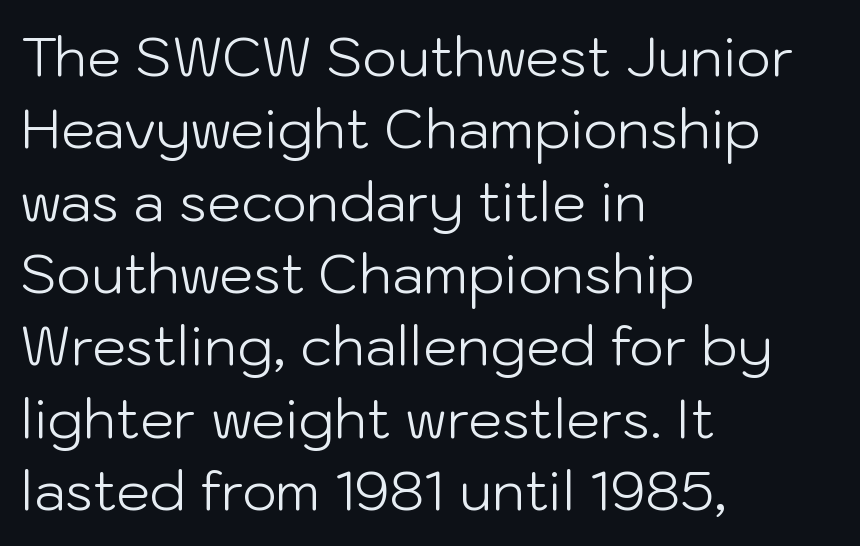
{"serif": "no", "italic": "no", "bold": "no", "weight": "light", "width": "normal", "stroke_contrast": "low", "x_height": "medium", "monospaced": "no", "underline": "no", "align": "left", "line_spacing": "normal", "line_spacing_ratio": 1.34, "letter_spacing": "normal", "letter_spacing_em": 0.0, "glyph_px": 54}
